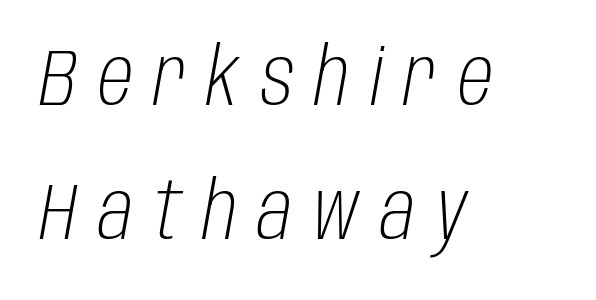
{"italic": "yes", "lean": "right", "slant_degrees": 10, "bold": "no", "weight": "light", "width": "condensed", "stroke_contrast": "low", "x_height": "large", "monospaced": "no", "underline": "no", "align": "left", "line_spacing": "normal", "line_spacing_ratio": 1.67, "letter_spacing": "wide", "letter_spacing_em": 0.26, "glyph_px": 80}
